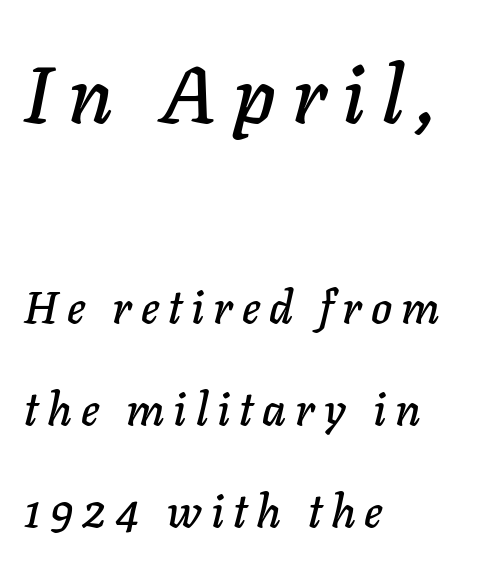
Q: Is the text italic (slanted)? A: Yes, it leans right by about 11 degrees.
Q: Is the text underlined? A: No.
Q: How is the paragraph aligned? A: Left-aligned.
Q: Is the spacing between letters normal or unusually wide? A: Unusually wide.
Q: Is the spacing between lines tight, normal or loose? A: Loose.
Q: Which block of text is set in a larger size, the first (top) or the second (bottom)? A: The first (top) one.
Q: Width (condensed, normal, or wide)? A: Normal.
Q: Stroke contrast? A: Low.
Q: x-height? A: Medium.
Q: Monospaced? A: No.
